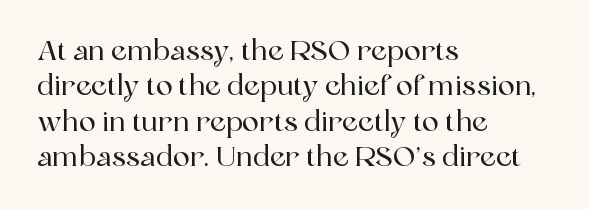
Q: Is the text italic (slanted)? A: No, it is upright.
Q: Is the typeface a serif or a sans-serif typeface? A: Serif.
Q: Is the text underlined? A: No.
Q: How is the paragraph aligned? A: Left-aligned.
Q: Is the spacing between letters normal or unusually wide? A: Normal.
Q: Is the spacing between lines tight, normal or loose? A: Normal.
Q: Width (condensed, normal, or wide)? A: Normal.
Q: x-height? A: Medium.
Q: Monospaced? A: No.
